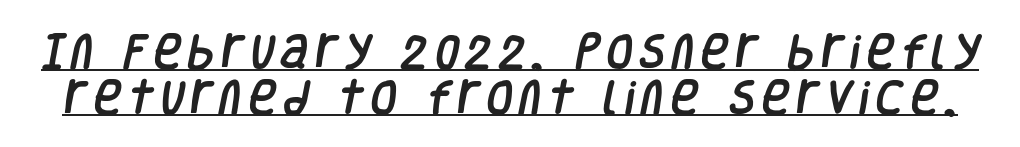
{"serif": "no", "width": "condensed", "stroke_contrast": "low", "x_height": "large", "monospaced": "no", "underline": "yes", "line_spacing_ratio": 1.2, "glyph_px": 38}
